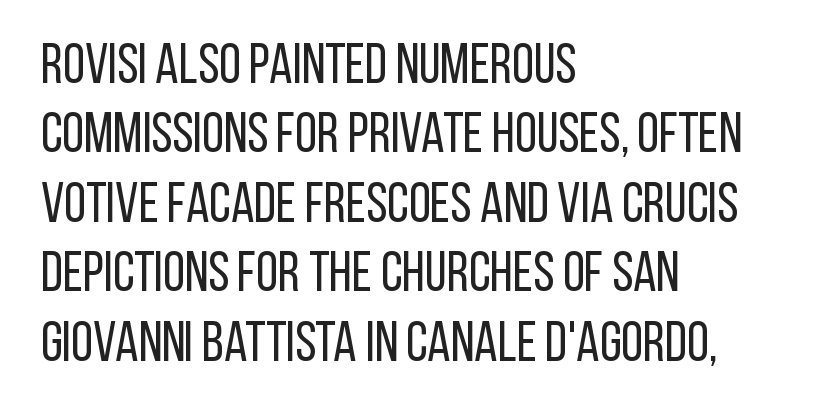
Q: Is the text bold? A: No.
Q: Is the text italic (slanted)? A: No, it is upright.
Q: Is the typeface a serif or a sans-serif typeface? A: Sans-serif.
Q: Is the text underlined? A: No.
Q: How is the paragraph aligned? A: Left-aligned.
Q: Is the spacing between letters normal or unusually wide? A: Normal.
Q: Width (condensed, normal, or wide)? A: Condensed.
Q: Stroke contrast? A: Low.
Q: x-height? A: Large.
Q: Monospaced? A: No.
